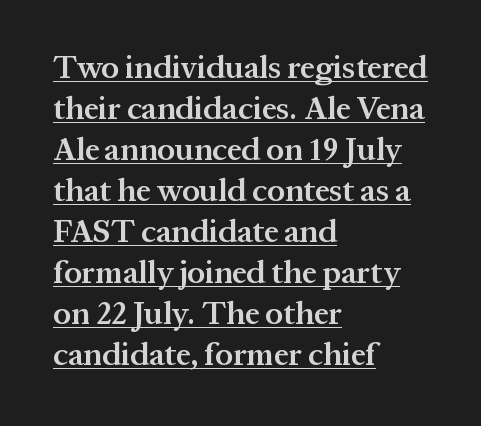
Q: Is the text bold? A: Semi-bold.
Q: Is the text italic (slanted)? A: No, it is upright.
Q: Is the typeface a serif or a sans-serif typeface? A: Serif.
Q: Is the text underlined? A: Yes.
Q: How is the paragraph aligned? A: Left-aligned.
Q: Is the spacing between letters normal or unusually wide? A: Normal.
Q: Is the spacing between lines tight, normal or loose? A: Normal.
Q: Width (condensed, normal, or wide)? A: Normal.
Q: Stroke contrast? A: Medium.
Q: x-height? A: Medium.
Q: Monospaced? A: No.
